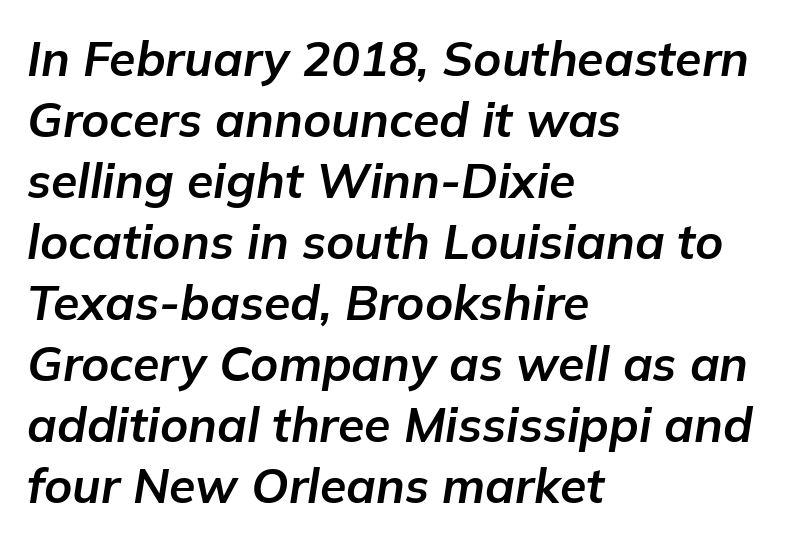
Q: Is the text bold? A: Yes.
Q: Is the text italic (slanted)? A: Yes, it leans right by about 9 degrees.
Q: Is the text underlined? A: No.
Q: How is the paragraph aligned? A: Left-aligned.
Q: Is the spacing between letters normal or unusually wide? A: Normal.
Q: Is the spacing between lines tight, normal or loose? A: Normal.
Q: Width (condensed, normal, or wide)? A: Normal.
Q: Stroke contrast? A: Low.
Q: x-height? A: Medium.
Q: Monospaced? A: No.
